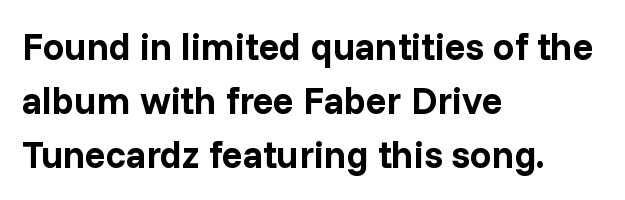
Q: Is the text bold? A: Yes.
Q: Is the text italic (slanted)? A: No, it is upright.
Q: Is the typeface a serif or a sans-serif typeface? A: Sans-serif.
Q: Is the text underlined? A: No.
Q: How is the paragraph aligned? A: Left-aligned.
Q: Is the spacing between letters normal or unusually wide? A: Normal.
Q: Is the spacing between lines tight, normal or loose? A: Normal.
Q: Width (condensed, normal, or wide)? A: Normal.
Q: Stroke contrast? A: Low.
Q: x-height? A: Medium.
Q: Monospaced? A: No.
